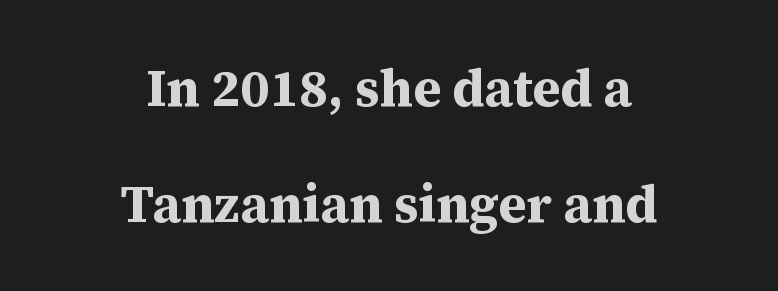
Serif or sans? Serif — the stroke terminals have little feet. Any mark beneath the type? The region is blank. This sample uses an upright cut, with every glyph sitting square on the baseline. On the weight axis this lands at bold, roughly 700. Each letter keeps its own natural width here, so spacing adapts to shape. Inter-character spacing is left at the font's built-in metrics.
